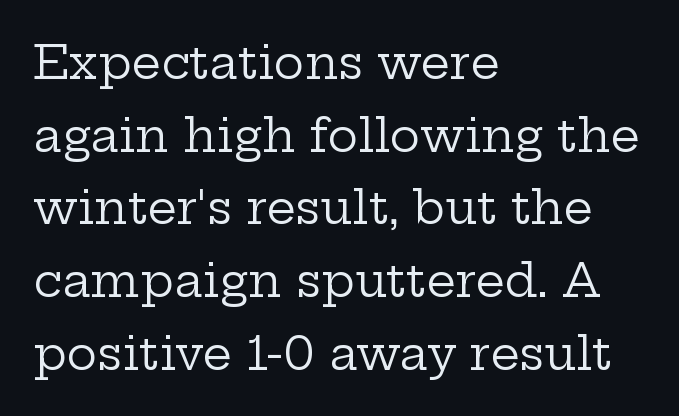
Q: Is the text bold? A: No.
Q: Is the text italic (slanted)? A: No, it is upright.
Q: Is the typeface a serif or a sans-serif typeface? A: Serif.
Q: Is the text underlined? A: No.
Q: How is the paragraph aligned? A: Left-aligned.
Q: Is the spacing between letters normal or unusually wide? A: Normal.
Q: Is the spacing between lines tight, normal or loose? A: Normal.
Q: Width (condensed, normal, or wide)? A: Wide.
Q: Stroke contrast? A: Low.
Q: x-height? A: Medium.
Q: Monospaced? A: No.
